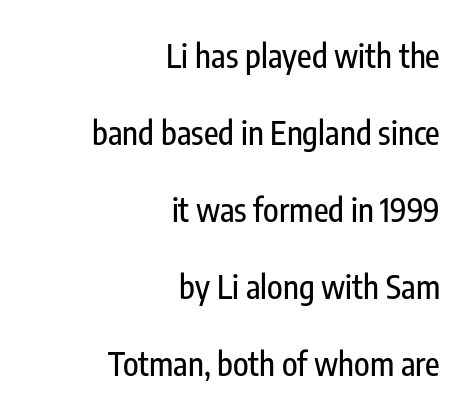
This rendering employs a face without finishing strokes, i.e., a sans-serif. The letters advance in unequal steps, a hallmark of proportional type. Which margin do the lines hug? The right one — the left edge is uneven. Nobody drew a line under any word here. Students, note that the glyphs here touch the page at normal intervals. This is roman type, the default non-slanted kind.
